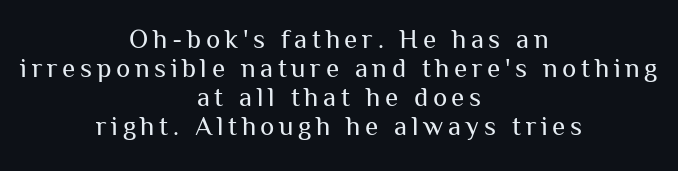
The image shows 27 px text type, upright; set centered, tight line spacing (1.08x), not underlined.
